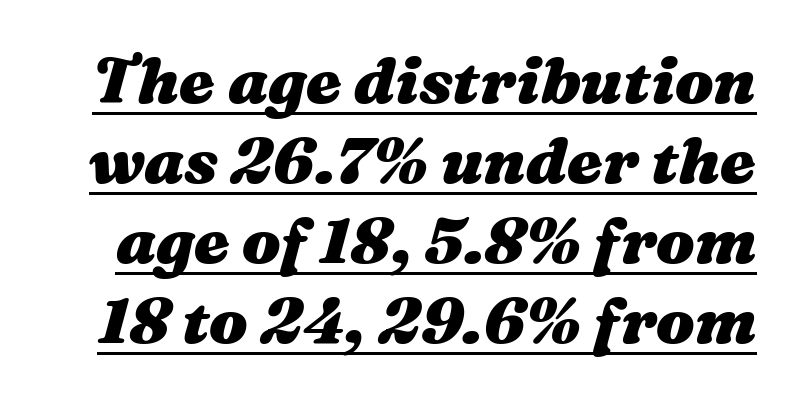
This is heavy type, rendered in bold. Would a proofreader flag this as italicized? Yes. Note the varied advance widths — an 'i' is clearly narrower than an 'm'. The lettering is marked with a stroke running underneath it.
